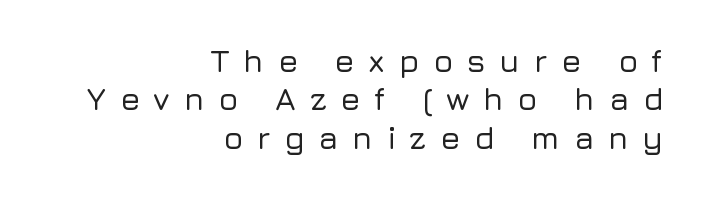
Q: Is the text italic (slanted)? A: No, it is upright.
Q: Is the typeface a serif or a sans-serif typeface? A: Sans-serif.
Q: Is the text underlined? A: No.
Q: How is the paragraph aligned? A: Right-aligned.
Q: Is the spacing between letters normal or unusually wide? A: Unusually wide.
Q: Width (condensed, normal, or wide)? A: Normal.
Q: Stroke contrast? A: Low.
Q: x-height? A: Medium.
Q: Monospaced? A: No.
